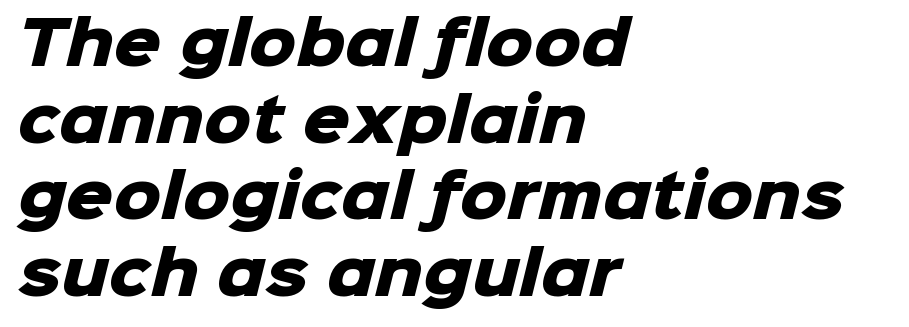
Q: Is the text bold? A: Yes.
Q: Is the typeface a serif or a sans-serif typeface? A: Sans-serif.
Q: Is the text underlined? A: No.
Q: How is the paragraph aligned? A: Left-aligned.
Q: Is the spacing between letters normal or unusually wide? A: Normal.
Q: Is the spacing between lines tight, normal or loose? A: Normal.
Q: Width (condensed, normal, or wide)? A: Normal.
Q: Stroke contrast? A: Low.
Q: x-height? A: Medium.
Q: Monospaced? A: No.
